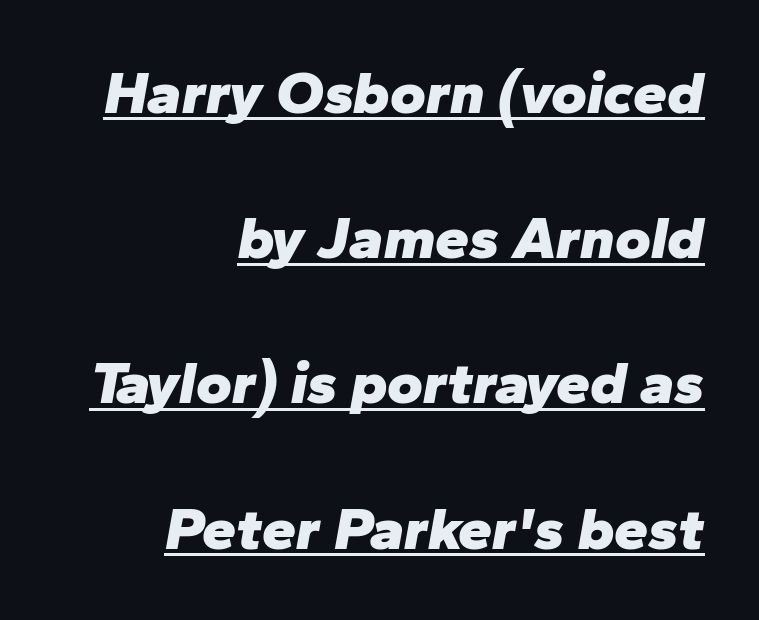
Q: Is the text bold? A: Yes.
Q: Is the text italic (slanted)? A: Yes, it leans right by about 10 degrees.
Q: Is the text underlined? A: Yes.
Q: How is the paragraph aligned? A: Right-aligned.
Q: Is the spacing between letters normal or unusually wide? A: Normal.
Q: Is the spacing between lines tight, normal or loose? A: Loose.
Q: Width (condensed, normal, or wide)? A: Normal.
Q: Stroke contrast? A: Low.
Q: x-height? A: Medium.
Q: Monospaced? A: No.
